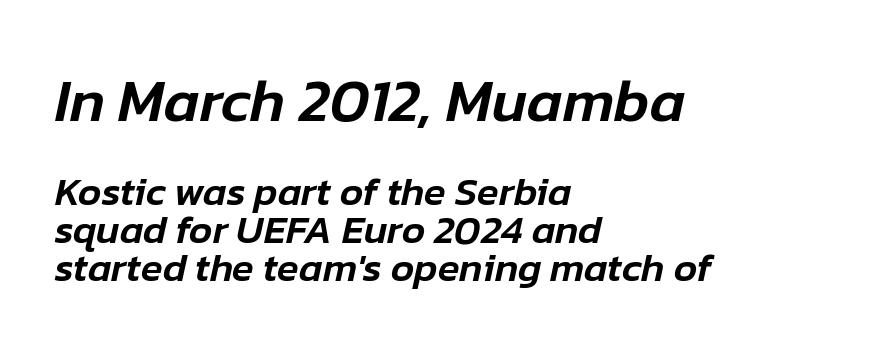
The image shows 60 px text type, italic (leaning right); set left-aligned, tight line spacing (0.96x), normal letter spacing, not underlined; the first (top) block is 1.5x larger; low stroke contrast and a medium x-height.
